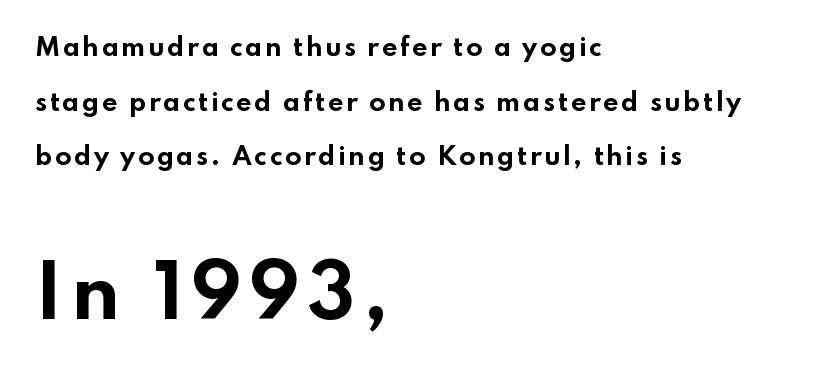
Note the varied advance widths — an 'i' is clearly narrower than an 'm'. Emphasis by weight is at full strength: bold. Whoever set this chose breathing room over compactness in the vertical rhythm. The gap between lines stays unmarked. The compositor pushed each line to the left boundary. This sample uses an upright cut, with every glyph sitting square on the baseline.
